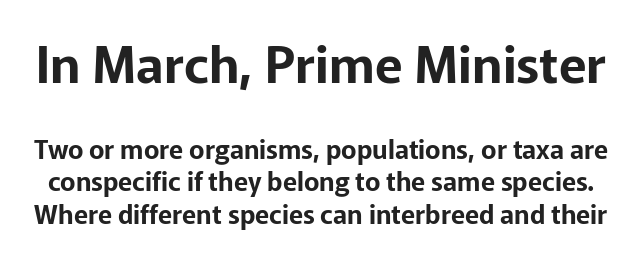
Q: Is the text italic (slanted)? A: No, it is upright.
Q: Is the typeface a serif or a sans-serif typeface? A: Sans-serif.
Q: Is the text underlined? A: No.
Q: Is the spacing between letters normal or unusually wide? A: Normal.
Q: Is the spacing between lines tight, normal or loose? A: Normal.
Q: Which block of text is set in a larger size, the first (top) or the second (bottom)? A: The first (top) one.
Q: Width (condensed, normal, or wide)? A: Normal.
Q: Stroke contrast? A: Low.
Q: x-height? A: Medium.
Q: Monospaced? A: No.
